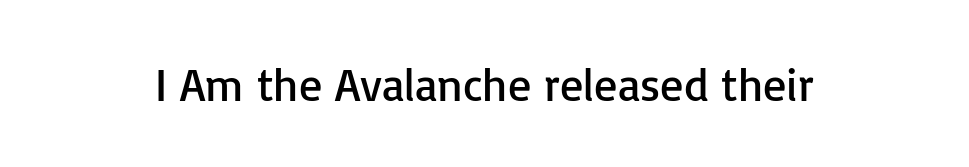
Nothing heavy about these letters — not bold at all. Rule under the text: the space is simply empty. Standard letterfit; no display-style spreading of the glyphs. The rendering uses natural spacing where letterforms have individual widths. You can tell from the bare stems that sans-serif type was used.
